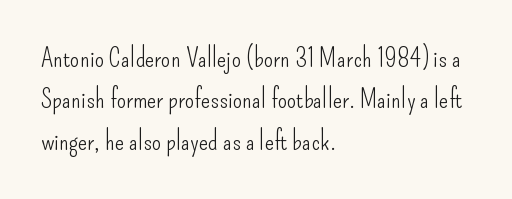
Q: Is the text bold? A: No.
Q: Is the text italic (slanted)? A: No, it is upright.
Q: Is the text underlined? A: No.
Q: How is the paragraph aligned? A: Left-aligned.
Q: Is the spacing between letters normal or unusually wide? A: Normal.
Q: Is the spacing between lines tight, normal or loose? A: Normal.
